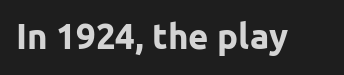
{"serif": "no", "italic": "no", "bold": "yes", "weight": "bold", "width": "normal", "stroke_contrast": "low", "x_height": "medium", "monospaced": "no", "underline": "no", "letter_spacing": "normal", "letter_spacing_em": 0.0, "glyph_px": 35}
